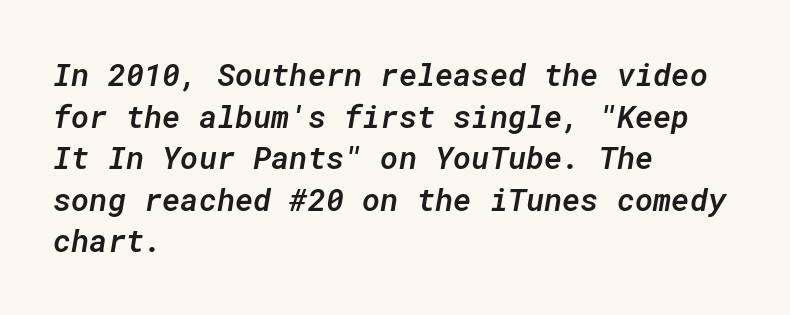
Horizontal bands of white between lines are of average thickness. Tall strokes in this sample are angled rather than plumb. The words here are not underlined. The lines are quadded left.
